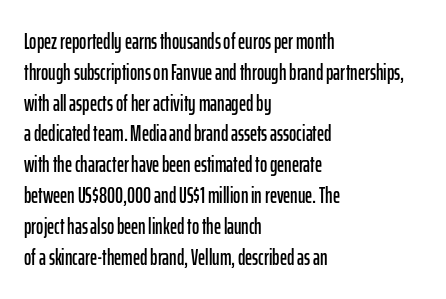
The image shows 22 px text type, upright; set left-aligned, normal line spacing (1.4x), normal letter spacing, not underlined.
